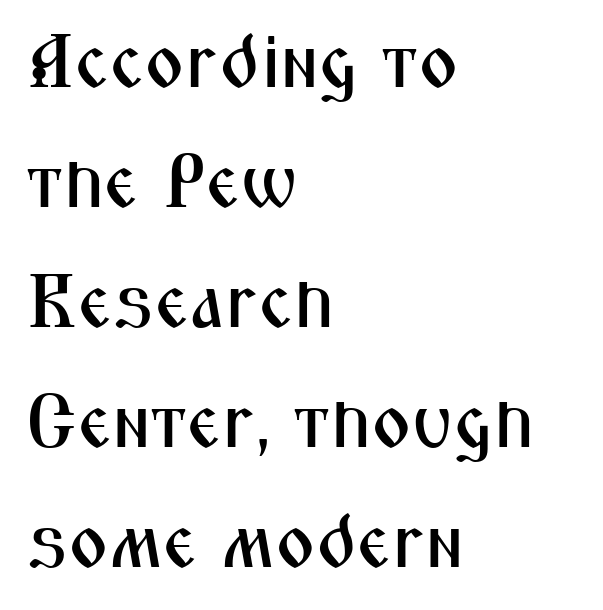
{"serif": "no", "italic": "no", "width": "condensed", "stroke_contrast": "medium", "x_height": "medium", "monospaced": "no", "underline": "no", "align": "left", "line_spacing": "normal", "line_spacing_ratio": 1.58, "letter_spacing": "normal", "letter_spacing_em": 0.0, "glyph_px": 76}
